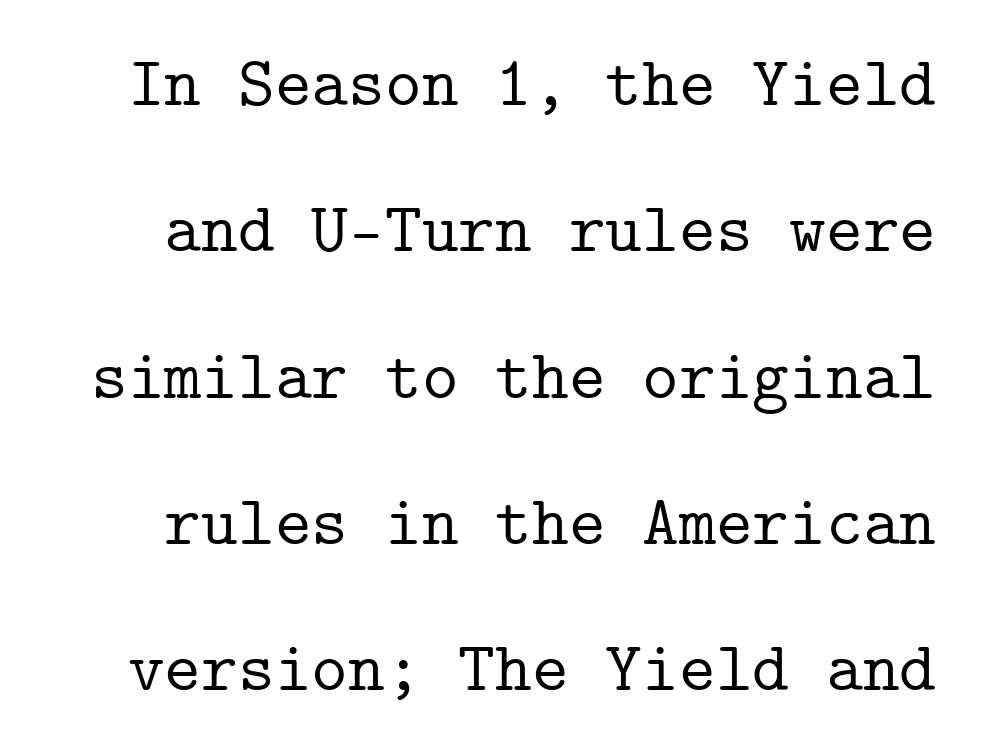
The image shows 70 px serif type, upright, monospaced; set loose line spacing (2.09x), normal letter spacing, not underlined; low stroke contrast and a medium x-height.
